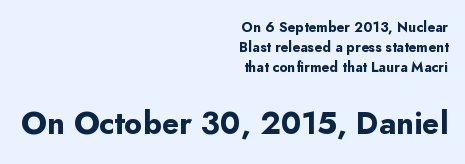
Q: Is the text bold? A: Yes.
Q: Is the text italic (slanted)? A: No, it is upright.
Q: Is the typeface a serif or a sans-serif typeface? A: Sans-serif.
Q: Is the text underlined? A: No.
Q: How is the paragraph aligned? A: Right-aligned.
Q: Is the spacing between letters normal or unusually wide? A: Normal.
Q: Is the spacing between lines tight, normal or loose? A: Normal.
Q: Which block of text is set in a larger size, the first (top) or the second (bottom)? A: The second (bottom) one.
Q: Width (condensed, normal, or wide)? A: Normal.
Q: Stroke contrast? A: Low.
Q: x-height? A: Small.
Q: Monospaced? A: No.
